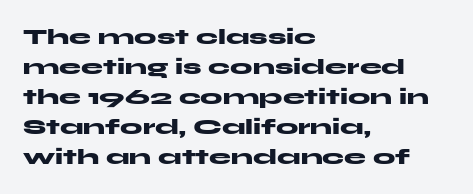
Italic: no, the glyphs are upright roman. Standard letterfit; no display-style spreading of the glyphs. Glance below the letters and you will spot only blank space. Its strokes are broad and dark, the hallmark of bold type.
